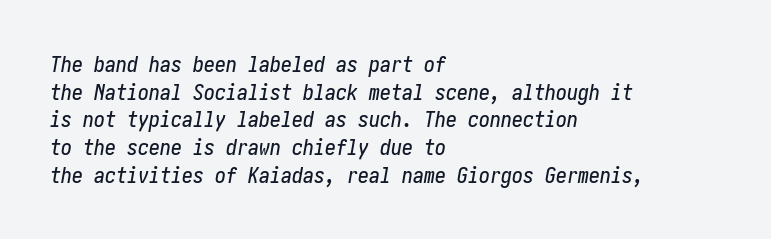
{"italic": "yes", "lean": "right", "slant_degrees": 10, "underline": "no", "align": "left", "line_spacing": "normal", "line_spacing_ratio": 1.26, "letter_spacing": "normal", "letter_spacing_em": 0.0, "glyph_px": 22}
